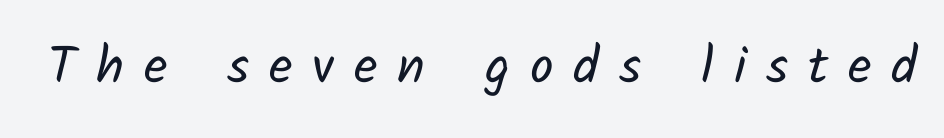
Q: Is the text bold? A: No.
Q: Is the typeface a serif or a sans-serif typeface? A: Sans-serif.
Q: Is the text underlined? A: No.
Q: Is the spacing between letters normal or unusually wide? A: Unusually wide.
Q: Width (condensed, normal, or wide)? A: Normal.
Q: Stroke contrast? A: Low.
Q: x-height? A: Medium.
Q: Monospaced? A: No.
